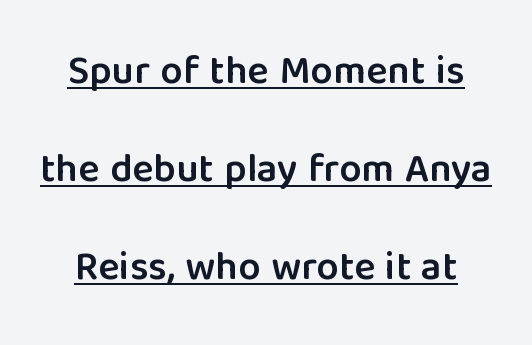
{"serif": "no", "italic": "no", "bold": "semi", "weight": "semibold", "width": "normal", "stroke_contrast": "low", "x_height": "medium", "monospaced": "no", "underline": "yes", "line_spacing": "loose", "line_spacing_ratio": 2.45, "letter_spacing": "normal", "letter_spacing_em": 0.0, "glyph_px": 40}
